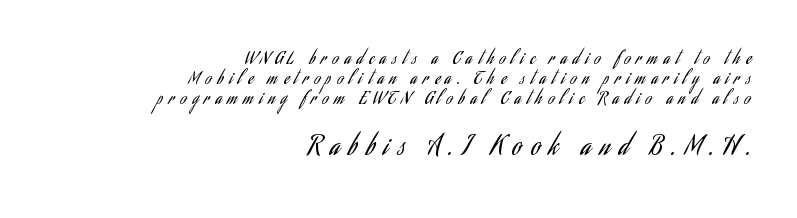
Q: Is the text bold? A: No.
Q: Is the text italic (slanted)? A: Yes.
Q: Is the text underlined? A: No.
Q: How is the paragraph aligned? A: Right-aligned.
Q: Is the spacing between letters normal or unusually wide? A: Unusually wide.
Q: Which block of text is set in a larger size, the first (top) or the second (bottom)? A: The second (bottom) one.
